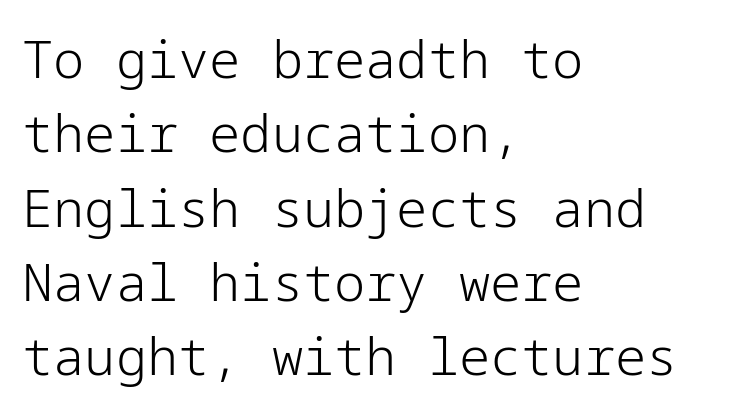
The image shows 52 px light sans-serif type, upright; set left-aligned, normal line spacing (1.43x), normal letter spacing, not underlined; low stroke contrast and a medium x-height.
